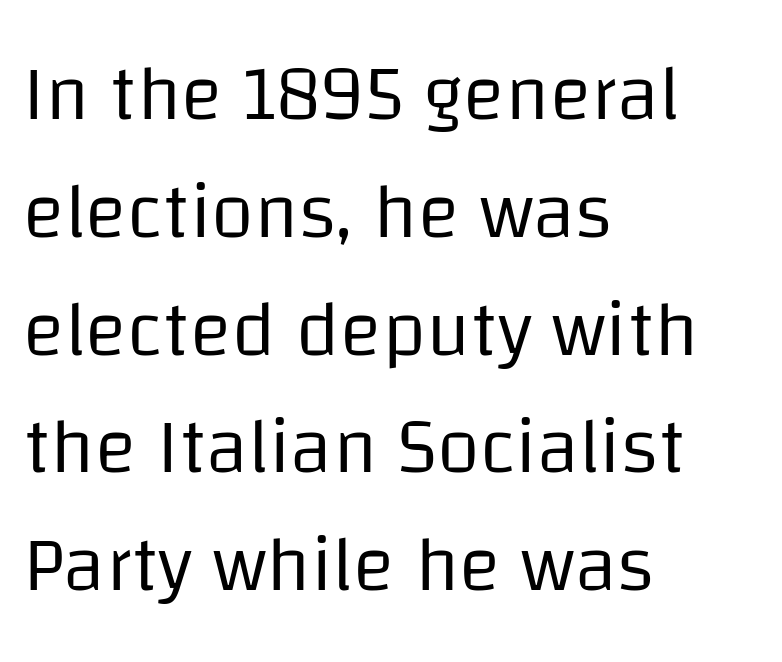
Varying glyph widths throughout — classic text-font behaviour. Clear beneath every line of the passage. Designer's note — italics off, roman on. The rows are spaced the way most documents space them.
